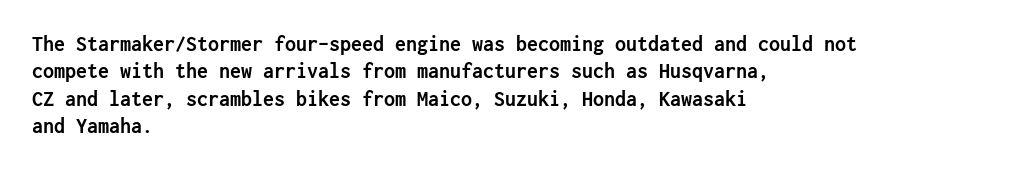
{"italic": "no", "bold": "yes", "underline": "no", "align": "left", "line_spacing_ratio": 1.24, "letter_spacing": "normal", "letter_spacing_em": 0.0, "glyph_px": 22}
